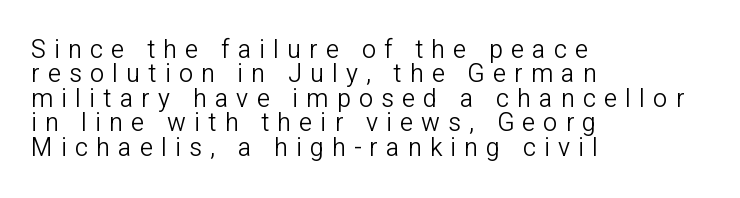
{"italic": "no", "bold": "no", "underline": "no", "align": "left", "line_spacing": "tight", "line_spacing_ratio": 0.98, "letter_spacing": "wide", "letter_spacing_em": 0.33, "glyph_px": 25}
